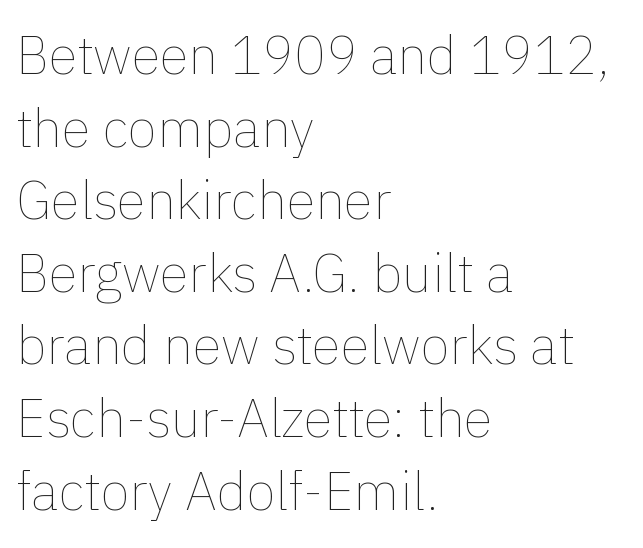
Q: Is the text bold? A: No.
Q: Is the text italic (slanted)? A: No, it is upright.
Q: Is the text underlined? A: No.
Q: How is the paragraph aligned? A: Left-aligned.
Q: Is the spacing between letters normal or unusually wide? A: Normal.
Q: Is the spacing between lines tight, normal or loose? A: Normal.
Q: Width (condensed, normal, or wide)? A: Normal.
Q: Stroke contrast? A: Low.
Q: x-height? A: Medium.
Q: Monospaced? A: No.
